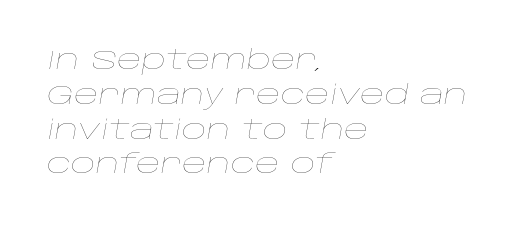
{"italic": "yes", "lean": "right", "slant_degrees": 10, "bold": "no", "underline": "no", "align": "left", "line_spacing": "normal", "line_spacing_ratio": 1.29, "letter_spacing": "normal", "letter_spacing_em": 0.0, "glyph_px": 27}
